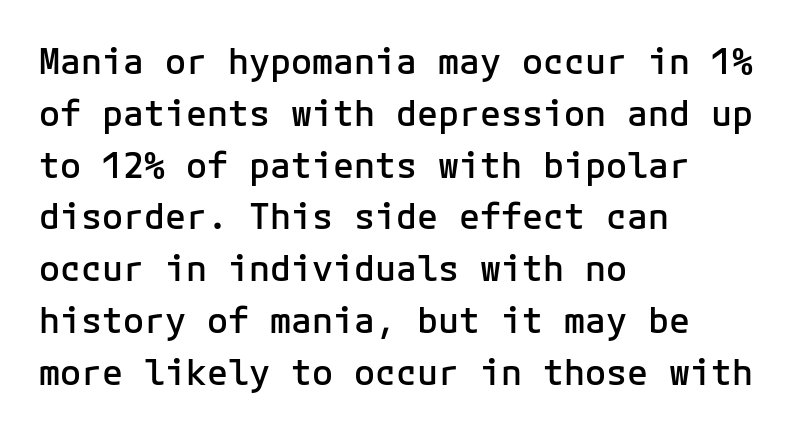
Does the copy run flush right? No — it runs flush left. The glyphs have the mass of a demibold cut, below bold. Letters rest on an invisible, unmarked baseline. The rendering keeps characters at their native spacing. Note: no serifs on the glyphs.
